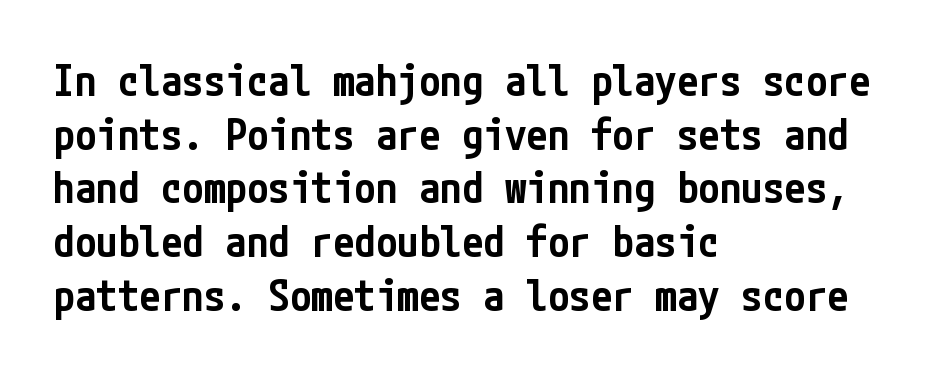
The face used here is a sans, in the tradition of grotesques and geometrics. This sample uses plain, unmodified letter spacing. Underline: absent. Students, observe: this is what conventionally led text looks like. Designer's note — italics off, roman on. A semibold gives these letters moderate extra thickness, short of bold.
